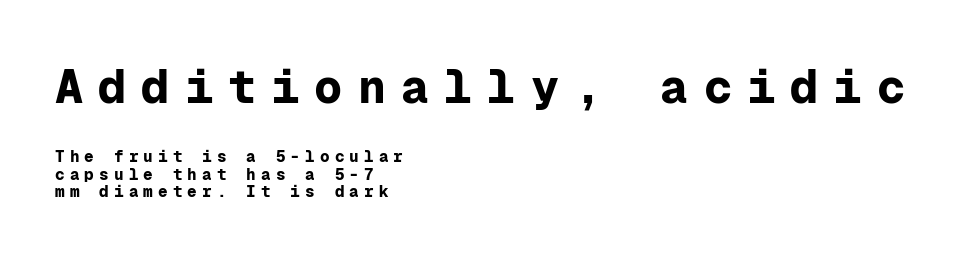
Fixed-width glyphs throughout — classic coding-font behaviour. Italic? Not at all — the glyphs are vertical. Larger block? The one above; the one below is distinctly smaller. Cramped leading. Unlike a traditional serif, this face leaves its strokes unadorned. Is the type bold? Yes — the strokes are clearly thick and heavy.
